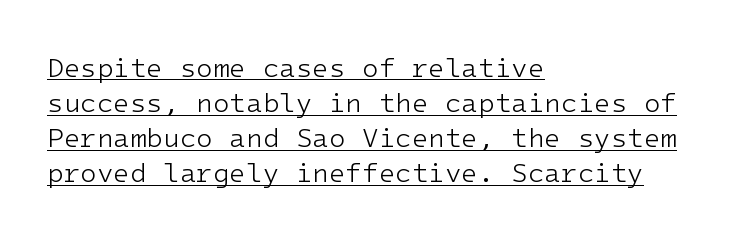
Teacher's note: observe the even left margin — that is flush-left alignment. Decoration check: the copy is underlined. The line-height multiplier appears to be the usual default. You could call the tracking neutral — neither tight nor loose. A light-to-regular cut is what we see here. A roman cut, with each character standing at attention.
